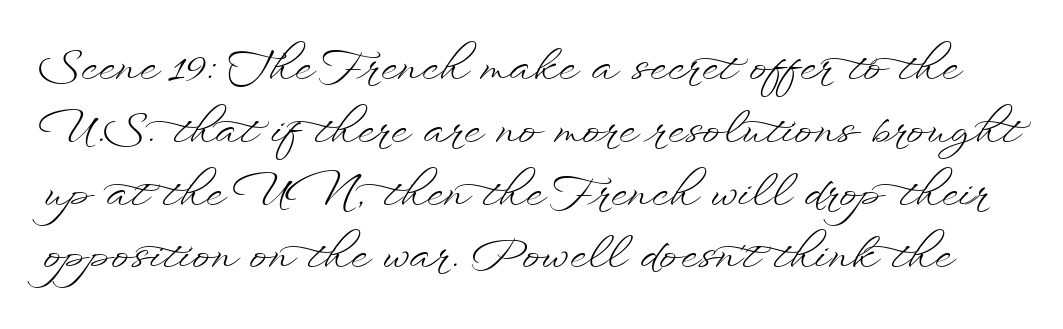
Q: Is the text bold? A: No.
Q: Is the text italic (slanted)? A: Yes.
Q: Is the text underlined? A: No.
Q: Is the spacing between letters normal or unusually wide? A: Normal.
Q: Is the spacing between lines tight, normal or loose? A: Normal.
Q: Width (condensed, normal, or wide)? A: Wide.
Q: Stroke contrast? A: Low.
Q: x-height? A: Small.
Q: Monospaced? A: No.
